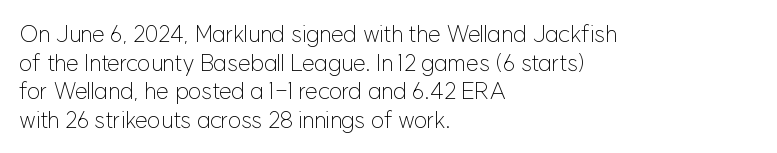
Beneath every word, the page is bare. On a weight scale, this lands at 450 or below. Look at the tracking — it's just the regular setting, nothing added. The typesetter chose a ragged-right arrangement here. Upright lettering throughout.
